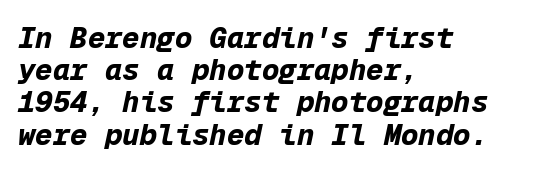
The image shows 29 px bold type, italic (leaning right), monospaced; set left-aligned, tight line spacing (1.11x), normal letter spacing, not underlined; low stroke contrast and a medium x-height.
